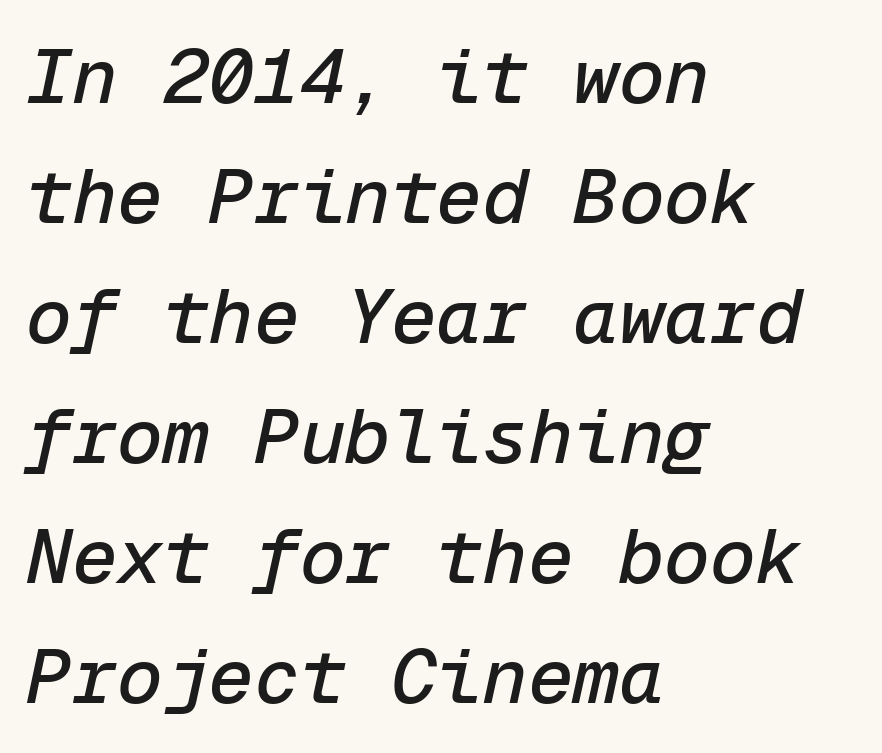
The letterforms sit shoulder to shoulder at normal distance. Vertically, the passage feels balanced, rows spaced as you'd expect. When letters slant like this, we call the style italic. Think of a typewriter: that constant character pitch is what you see here. Every row of glyphs begins at an identical x-position on the left. Check the space under the baseline: it is left empty.
